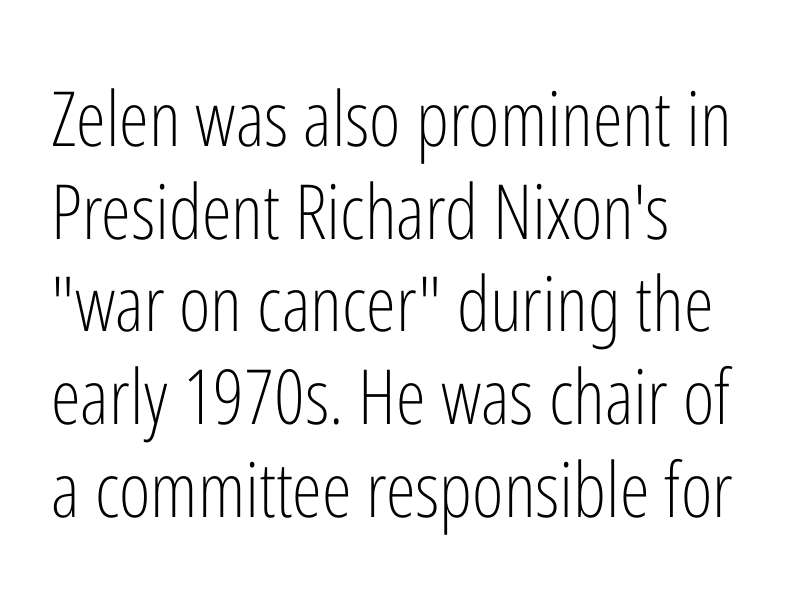
{"serif": "no", "italic": "no", "bold": "no", "weight": "light", "width": "condensed", "stroke_contrast": "low", "x_height": "medium", "monospaced": "no", "underline": "no", "line_spacing_ratio": 1.22, "letter_spacing": "normal", "letter_spacing_em": 0.0, "glyph_px": 76}
